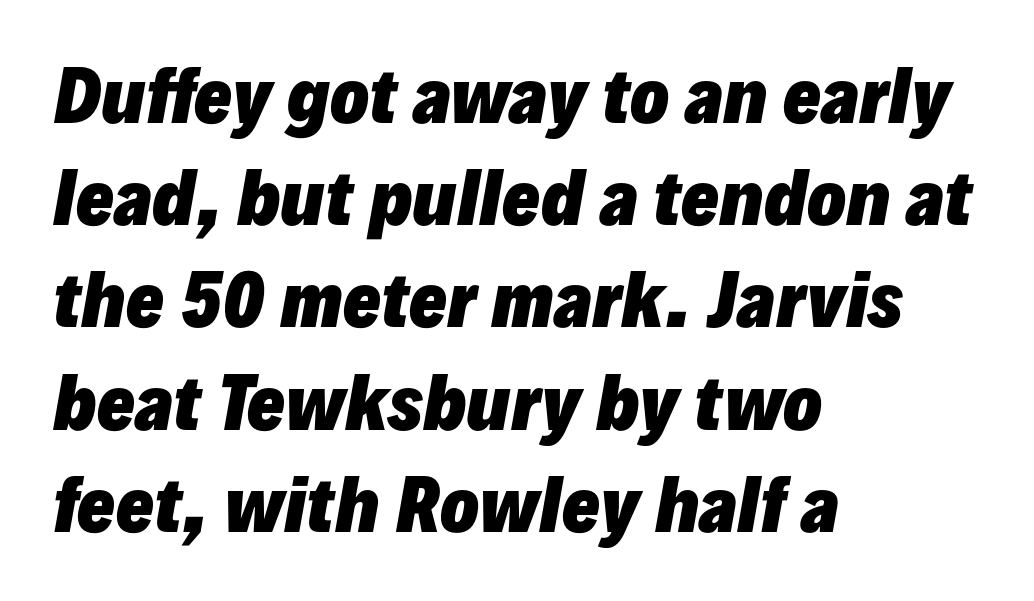
Q: Is the text bold? A: Yes.
Q: Is the text italic (slanted)? A: Yes, it leans right by about 10 degrees.
Q: Is the text underlined? A: No.
Q: How is the paragraph aligned? A: Left-aligned.
Q: Is the spacing between letters normal or unusually wide? A: Normal.
Q: Is the spacing between lines tight, normal or loose? A: Normal.
Q: Width (condensed, normal, or wide)? A: Normal.
Q: Stroke contrast? A: Low.
Q: x-height? A: Medium.
Q: Monospaced? A: No.
